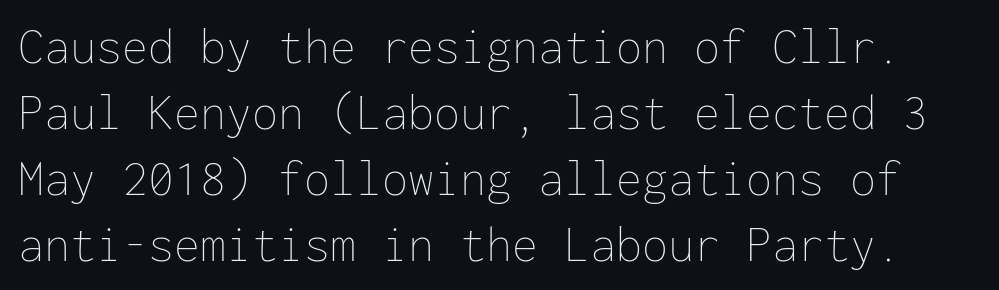
{"italic": "no", "bold": "no", "weight": "thin", "width": "normal", "stroke_contrast": "low", "x_height": "medium", "monospaced": "yes", "underline": "no", "line_spacing": "normal", "line_spacing_ratio": 1.27, "letter_spacing": "normal", "letter_spacing_em": 0.0, "glyph_px": 52}
